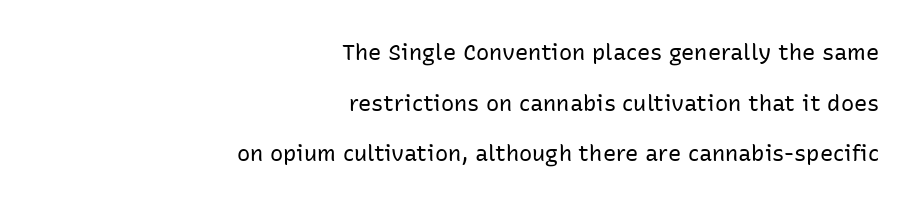
The image shows 22 px text type, upright; set right-aligned, loose line spacing (2.3x), normal letter spacing, not underlined.
